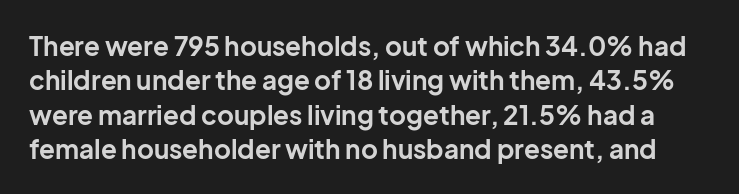
The image shows 26 px bold type, upright; set normal line spacing (1.32x), normal letter spacing, not underlined.
